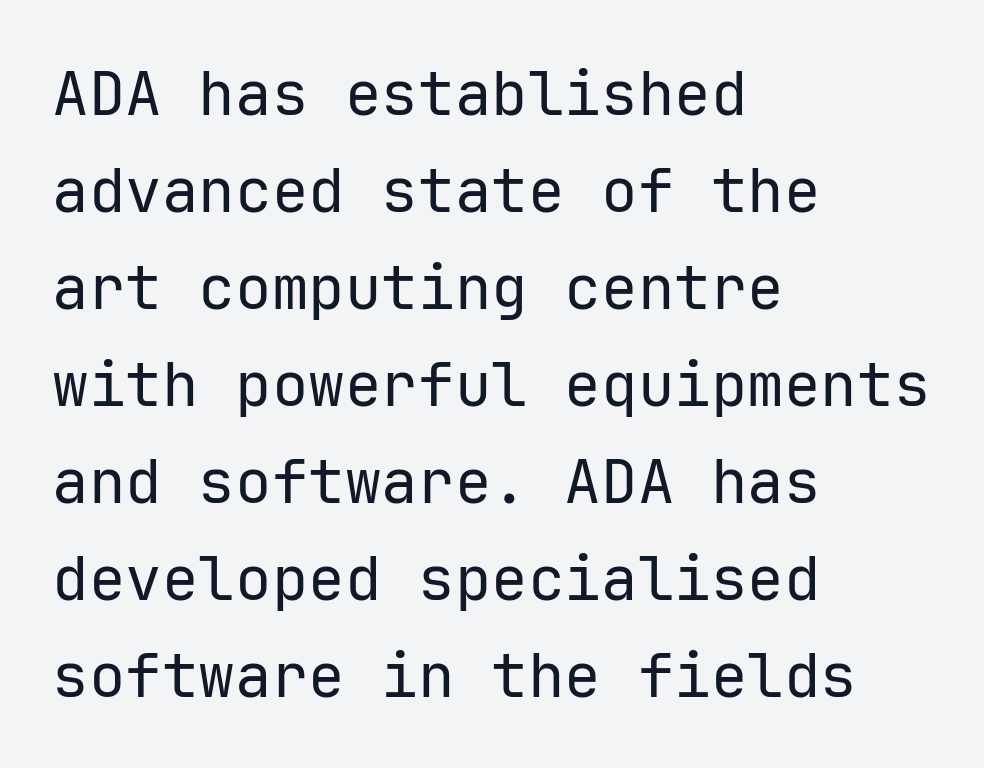
The image shows 61 px regular-weight sans-serif type, upright, monospaced; set left-aligned, normal line spacing (1.59x), normal letter spacing, not underlined; low stroke contrast and a medium x-height.
